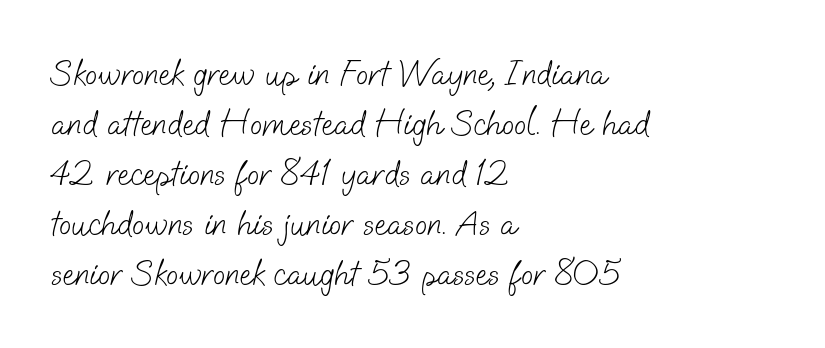
Q: Is the text bold? A: No.
Q: Is the typeface a serif or a sans-serif typeface? A: Sans-serif.
Q: Is the text underlined? A: No.
Q: How is the paragraph aligned? A: Left-aligned.
Q: Is the spacing between letters normal or unusually wide? A: Normal.
Q: Is the spacing between lines tight, normal or loose? A: Normal.
Q: Width (condensed, normal, or wide)? A: Normal.
Q: Stroke contrast? A: Low.
Q: x-height? A: Small.
Q: Monospaced? A: No.
